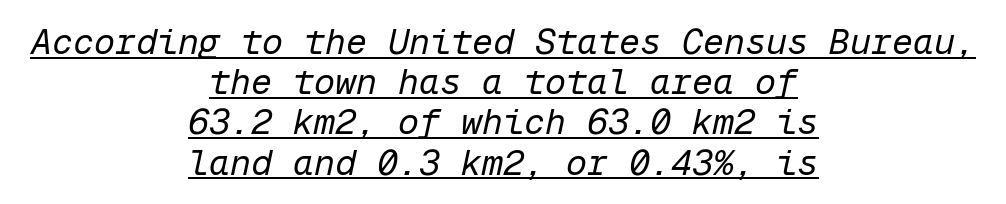
The image shows 35 px regular-weight type, italic (leaning right), monospaced; set centered, tight line spacing (1.15x), normal letter spacing, underlined; low stroke contrast and a medium x-height.
